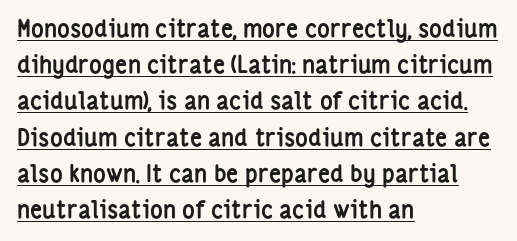
{"italic": "no", "bold": "yes", "underline": "yes", "align": "left", "line_spacing": "normal", "line_spacing_ratio": 1.51, "letter_spacing": "normal", "letter_spacing_em": 0.0, "glyph_px": 24}
